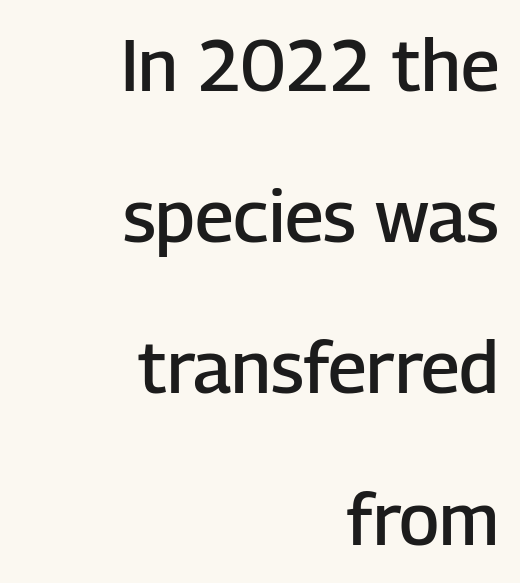
Q: Is the text bold? A: Semi-bold.
Q: Is the text italic (slanted)? A: No, it is upright.
Q: Is the typeface a serif or a sans-serif typeface? A: Sans-serif.
Q: Is the text underlined? A: No.
Q: How is the paragraph aligned? A: Right-aligned.
Q: Is the spacing between letters normal or unusually wide? A: Normal.
Q: Is the spacing between lines tight, normal or loose? A: Loose.
Q: Width (condensed, normal, or wide)? A: Normal.
Q: Stroke contrast? A: Low.
Q: x-height? A: Medium.
Q: Monospaced? A: No.
